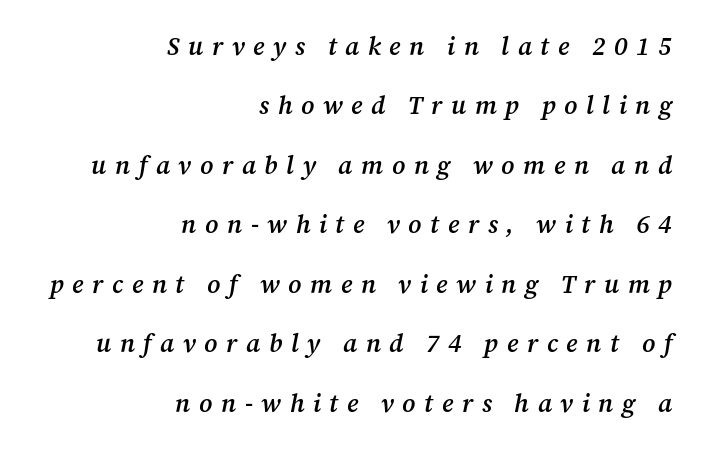
Students, note that the glyphs here are deliberately spaced far apart. A clean baseline with only descenders dipping below it. The letters are semibold — heavier than regular but short of a full bold. The rendering applies a slant to the glyphs. In terms of leading, this rendering errs on the spacious side.
